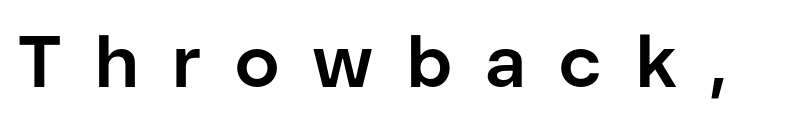
{"serif": "no", "italic": "no", "bold": "yes", "weight": "bold", "width": "normal", "stroke_contrast": "low", "x_height": "medium", "monospaced": "no", "underline": "no", "letter_spacing": "wide", "letter_spacing_em": 0.46, "glyph_px": 72}
